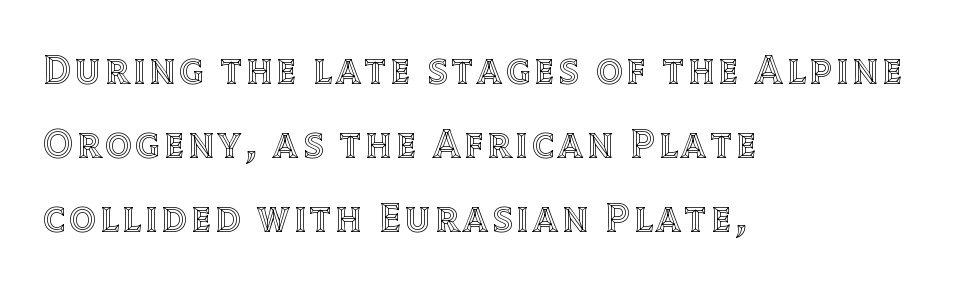
{"italic": "no", "width": "normal", "x_height": "large", "monospaced": "no", "underline": "no", "align": "left", "line_spacing_ratio": 1.8, "glyph_px": 41}
